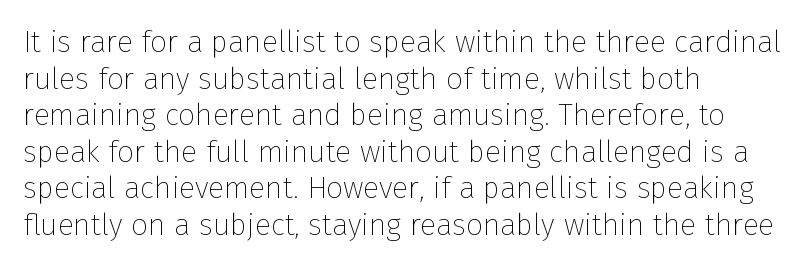
The image shows 30 px thin sans-serif type, upright; set left-aligned, line spacing 1.22x, normal letter spacing, not underlined; low stroke contrast and a medium x-height.
